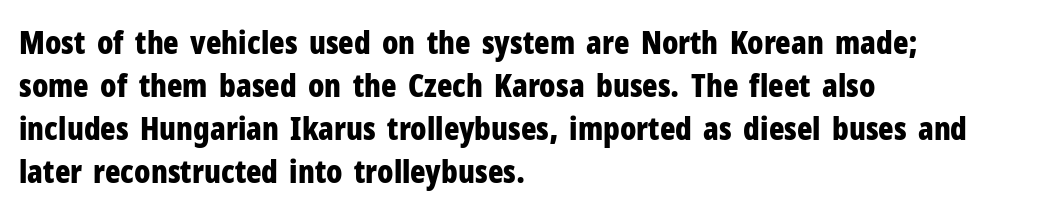
The line-height multiplier appears to be the usual default. Looks like regular typesetting: each glyph gets only the width it needs. The rag falls on the right side of this text block. The type is set solid horizontally, with unmodified tracking. Thick stems and heavy bowls — unmistakably bold.
